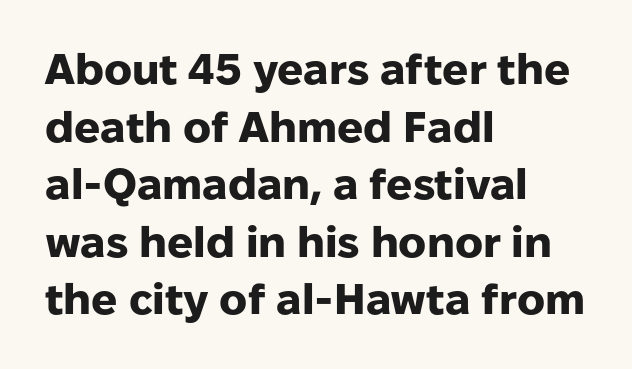
Look at the stroke-to-counter ratio: heavy, a bold. The lines sit at an ordinary, default distance from one another. Rendered with straight, roman letterforms. Standard letterfit; no display-style spreading of the glyphs. Descenders are the only things crossing below the line. The passage is arranged the way most books set body copy — flush left.
